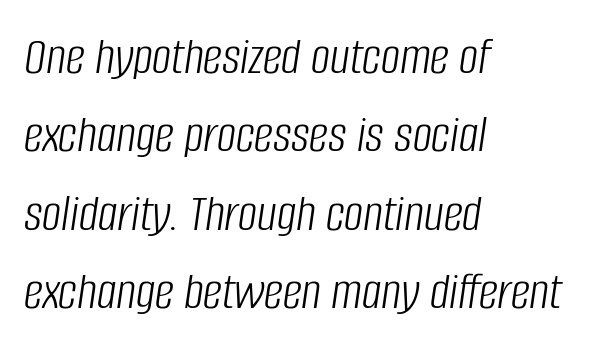
The image shows 54 px light, condensed type, italic (leaning right); set left-aligned, normal line spacing (1.45x), normal letter spacing, not underlined; low stroke contrast and a large x-height.
